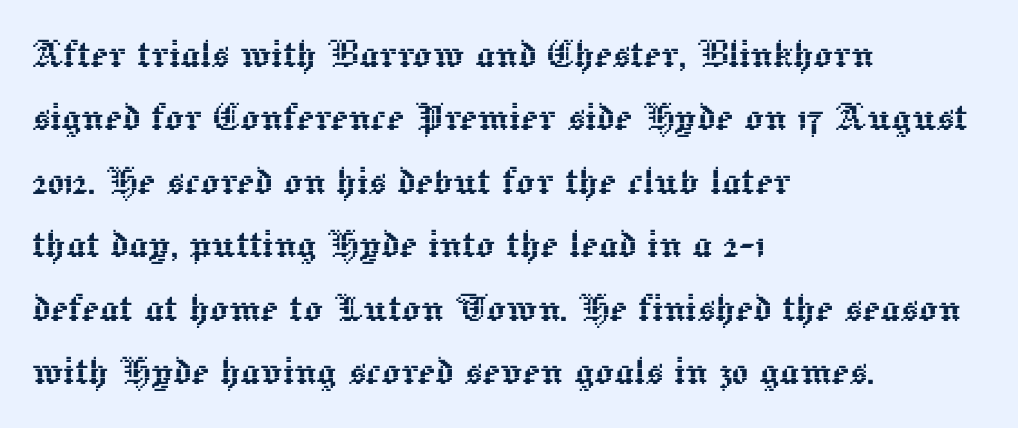
Q: Is the text italic (slanted)? A: No, it is upright.
Q: Is the text underlined? A: No.
Q: How is the paragraph aligned? A: Left-aligned.
Q: Is the spacing between letters normal or unusually wide? A: Normal.
Q: Is the spacing between lines tight, normal or loose? A: Normal.
Q: Width (condensed, normal, or wide)? A: Normal.
Q: x-height? A: Medium.
Q: Monospaced? A: No.
